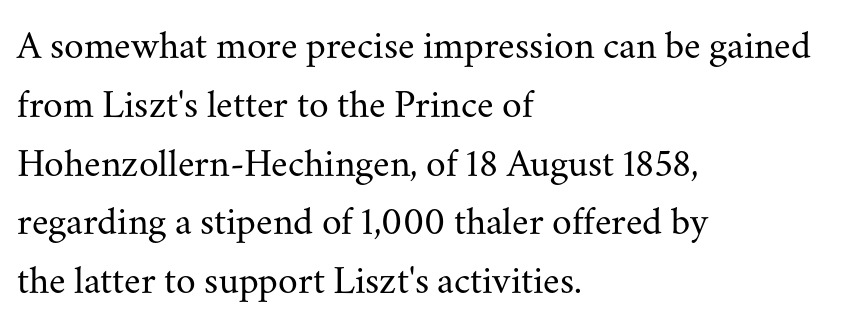
Decoration check: the copy has no underline. Designer's note — italics off, roman on. The designer left line spacing at the default. The rag falls on the right side of this text block. The glyphs in this specimen are seriffed.
